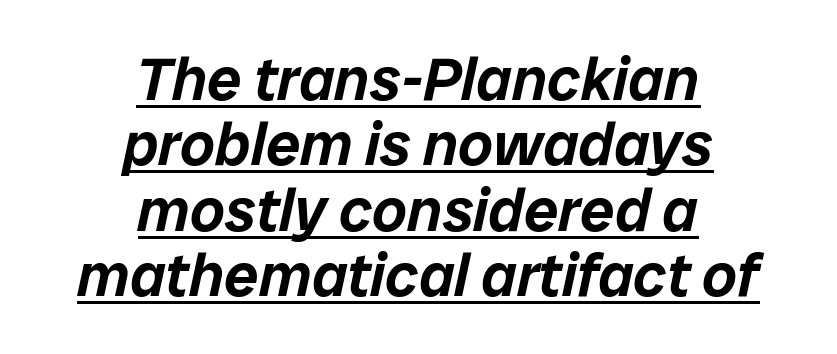
Caption: multi-line text, centered on the measure. Notice how the stems are inclined rather than vertical — that's the hallmark of italics. The horizontal fit of the characters is conventional and even. Somebody hit Ctrl+U on this one — the words are underlined. Character widths vary here, with narrow letters taking less room than wide ones.
